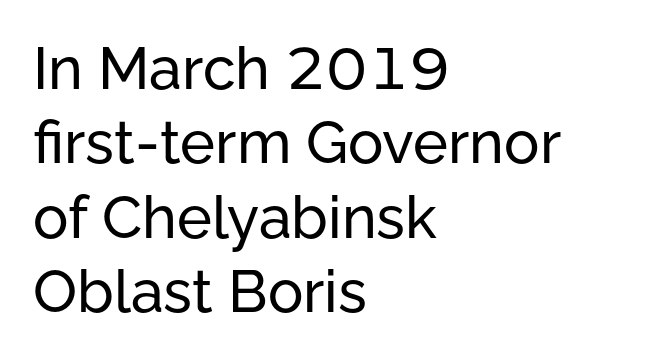
Line spacing here is normal. A sans-serif font was chosen for this passage. Is this a fixed-width face? No — the glyphs have proportional, varying widths. A classic flush-left, rag-right setting is used for this passage. The font's upright variant was chosen for this text. Standard letterfit; no display-style spreading of the glyphs.
